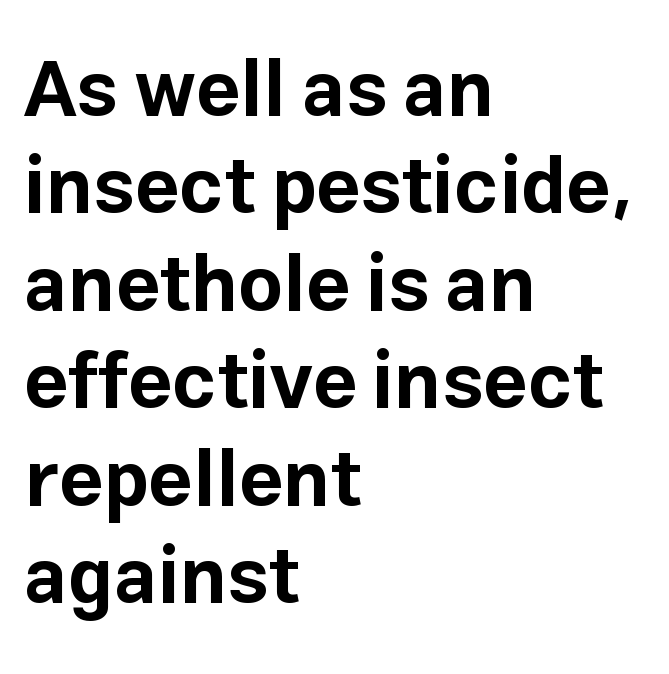
The image shows 78 px bold sans-serif type, upright; set left-aligned, normal line spacing (1.25x), normal letter spacing, not underlined; low stroke contrast and a medium x-height.
